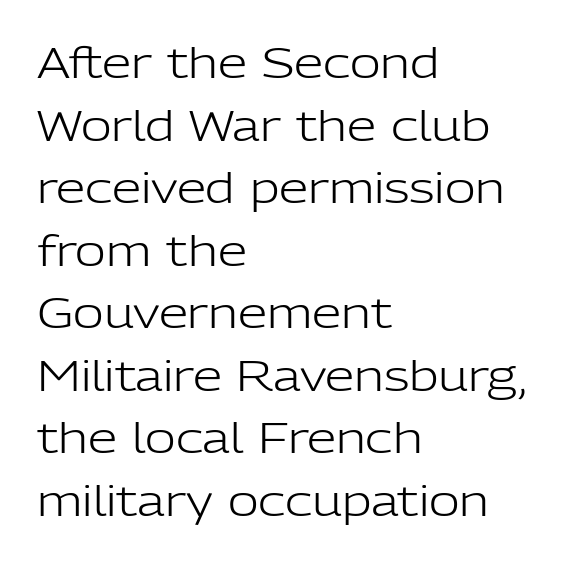
Q: Is the text bold? A: No.
Q: Is the text italic (slanted)? A: No, it is upright.
Q: Is the typeface a serif or a sans-serif typeface? A: Sans-serif.
Q: Is the text underlined? A: No.
Q: How is the paragraph aligned? A: Left-aligned.
Q: Is the spacing between letters normal or unusually wide? A: Normal.
Q: Is the spacing between lines tight, normal or loose? A: Normal.
Q: Width (condensed, normal, or wide)? A: Normal.
Q: Stroke contrast? A: Low.
Q: x-height? A: Medium.
Q: Monospaced? A: No.
